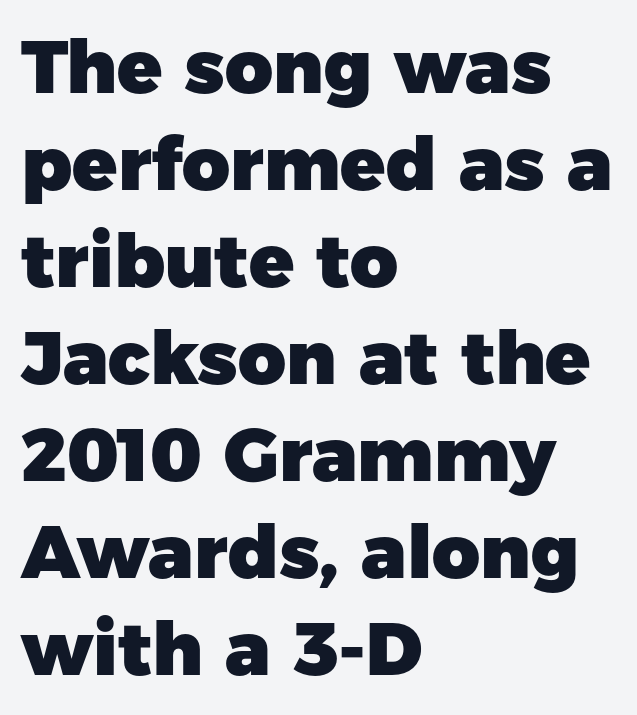
These lines sit exactly where default settings would place them. Think of a printed novel: that variable character pitch is what you see here. Posture: upright roman. Chunky letters — that's bold for sure.
